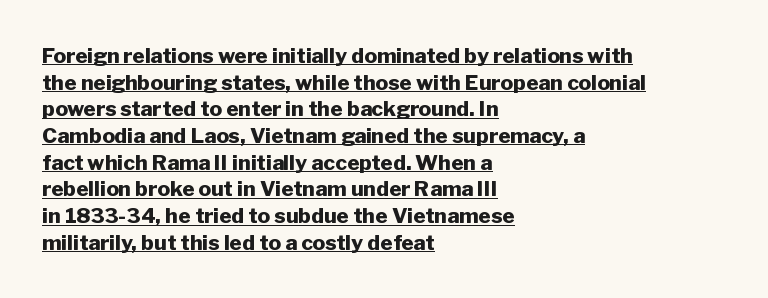
Q: Is the text bold? A: Yes.
Q: Is the text italic (slanted)? A: No, it is upright.
Q: Is the text underlined? A: Yes.
Q: How is the paragraph aligned? A: Left-aligned.
Q: Is the spacing between letters normal or unusually wide? A: Normal.
Q: Is the spacing between lines tight, normal or loose? A: Normal.
